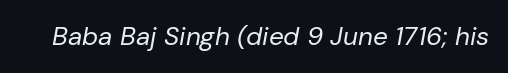
The face used here is rendered with its standard letterfit. The words here are not underlined. Does the lettering tilt? It does — this is italic. The passage shown is not bold in any degree.
